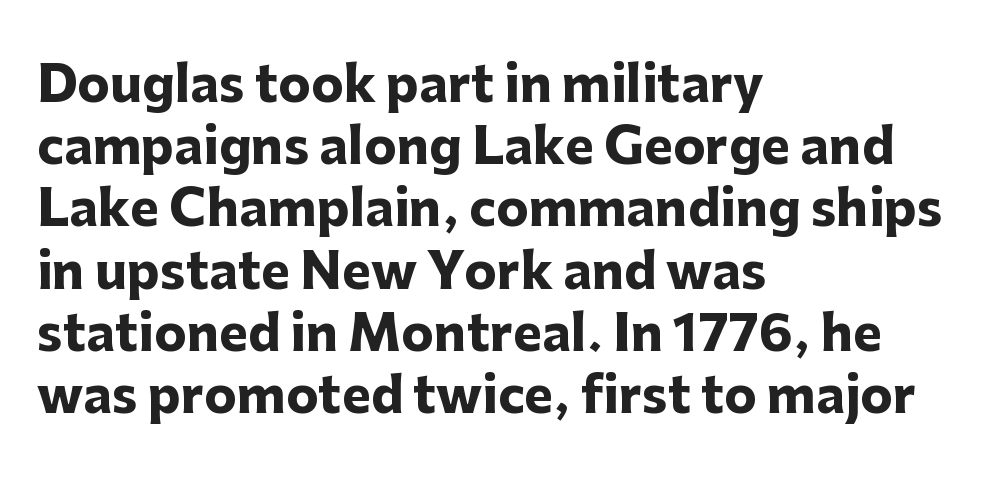
The image shows 49 px heavy sans-serif type, upright; set left-aligned, normal line spacing (1.27x), normal letter spacing, not underlined; low stroke contrast and a medium x-height.
